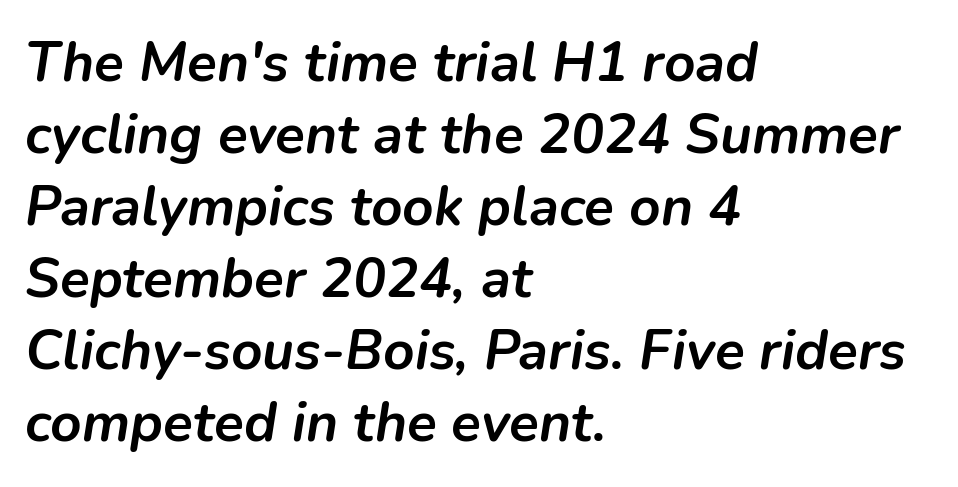
Does the copy run flush right? No — it runs flush left. This sample has the flowing, uneven cadence of proportional lettering. Italic: yes, the glyphs are oblique. In terms of letterspacing, this is plain default setting. Vertical spacing — default.
